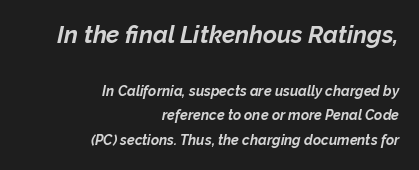
Q: Is the text bold? A: Yes.
Q: Is the text italic (slanted)? A: Yes, it leans right by about 12 degrees.
Q: Is the text underlined? A: No.
Q: How is the paragraph aligned? A: Right-aligned.
Q: Is the spacing between letters normal or unusually wide? A: Normal.
Q: Which block of text is set in a larger size, the first (top) or the second (bottom)? A: The first (top) one.
